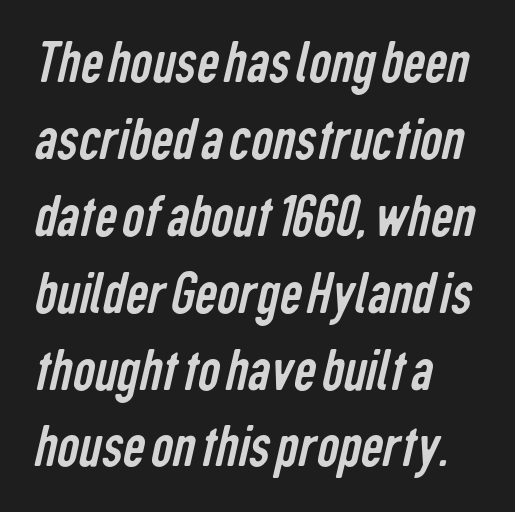
Q: Is the text bold? A: No.
Q: Is the typeface a serif or a sans-serif typeface? A: Sans-serif.
Q: Is the text underlined? A: No.
Q: How is the paragraph aligned? A: Left-aligned.
Q: Is the spacing between letters normal or unusually wide? A: Normal.
Q: Width (condensed, normal, or wide)? A: Condensed.
Q: Stroke contrast? A: Low.
Q: x-height? A: Medium.
Q: Monospaced? A: No.
